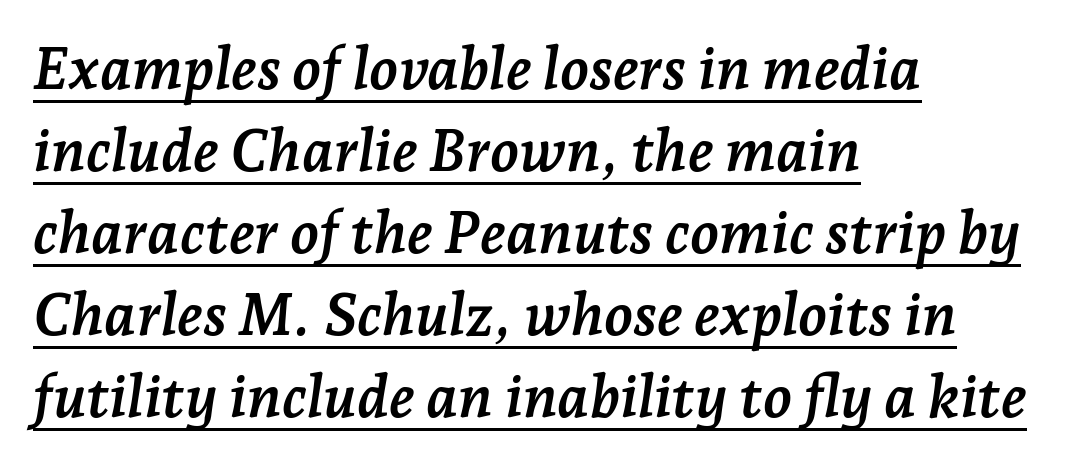
The image shows 59 px semibold serif type, italic (leaning right); set left-aligned, normal line spacing (1.39x), normal letter spacing, underlined; low stroke contrast and a medium x-height.
